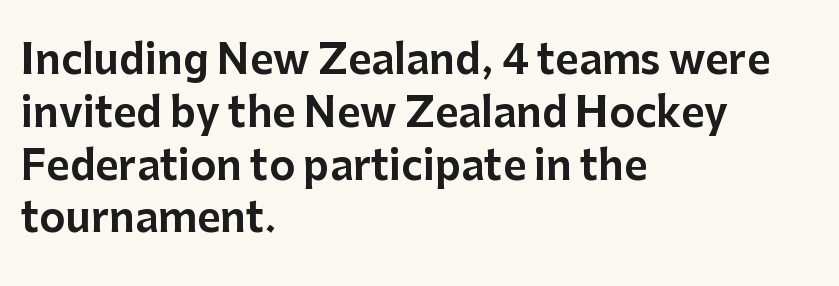
{"serif": "no", "italic": "no", "width": "normal", "stroke_contrast": "low", "x_height": "medium", "monospaced": "no", "underline": "no", "align": "left", "line_spacing": "normal", "line_spacing_ratio": 1.32, "letter_spacing": "normal", "letter_spacing_em": 0.0, "glyph_px": 40}
